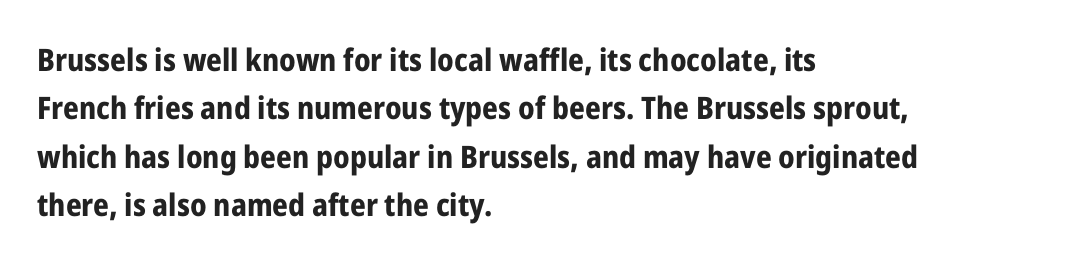
{"serif": "no", "italic": "no", "bold": "yes", "weight": "bold", "width": "condensed", "stroke_contrast": "low", "x_height": "medium", "monospaced": "no", "underline": "no", "align": "left", "line_spacing": "normal", "line_spacing_ratio": 1.56, "letter_spacing": "normal", "letter_spacing_em": 0.0, "glyph_px": 31}
